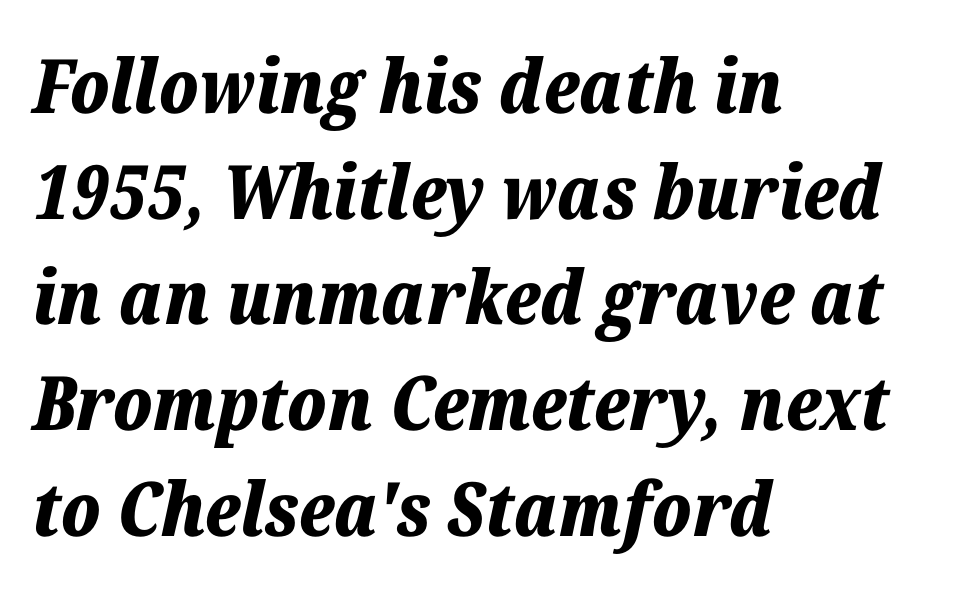
Q: Is the text bold? A: Yes.
Q: Is the text italic (slanted)? A: Yes, it leans right by about 12 degrees.
Q: Is the text underlined? A: No.
Q: How is the paragraph aligned? A: Left-aligned.
Q: Is the spacing between letters normal or unusually wide? A: Normal.
Q: Is the spacing between lines tight, normal or loose? A: Normal.
Q: Width (condensed, normal, or wide)? A: Normal.
Q: Stroke contrast? A: Low.
Q: x-height? A: Medium.
Q: Monospaced? A: No.
